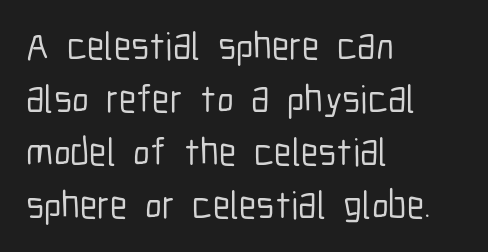
The image shows 39 px condensed sans-serif type, upright; set left-aligned, normal line spacing (1.36x), normal letter spacing, not underlined; low stroke contrast and a medium x-height.
